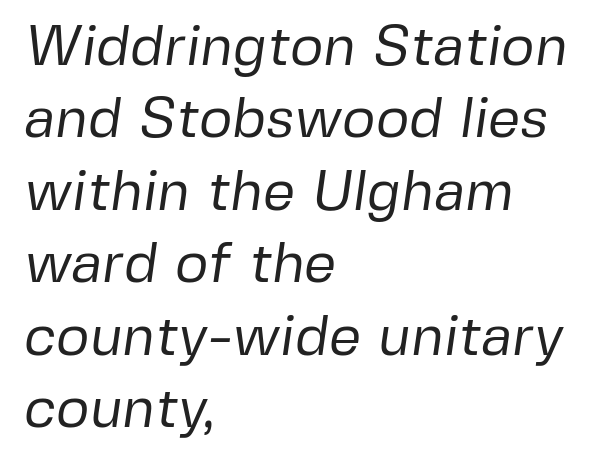
Horizontally, the lines are justified to the leading edge only. Note: no serifs on the glyphs. Underlining? Definitely not there. Proportional: the letters do not fall into vertical columns. No extra ink here — the face is not bold.
